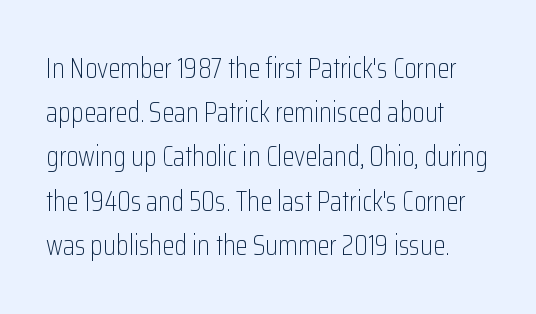
Q: Is the text bold? A: No.
Q: Is the text italic (slanted)? A: No, it is upright.
Q: Is the typeface a serif or a sans-serif typeface? A: Sans-serif.
Q: Is the text underlined? A: No.
Q: How is the paragraph aligned? A: Left-aligned.
Q: Is the spacing between letters normal or unusually wide? A: Normal.
Q: Is the spacing between lines tight, normal or loose? A: Normal.
Q: Width (condensed, normal, or wide)? A: Condensed.
Q: Stroke contrast? A: Low.
Q: x-height? A: Medium.
Q: Monospaced? A: No.
